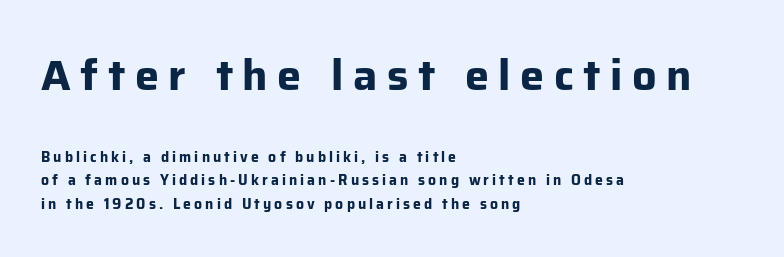
The image shows 43 px bold sans-serif type, upright; set left-aligned, normal line spacing (1.65x), unusually wide letter spacing (+0.22 em), not underlined; the first (top) block is 3.07x larger; low stroke contrast and a medium x-height.
